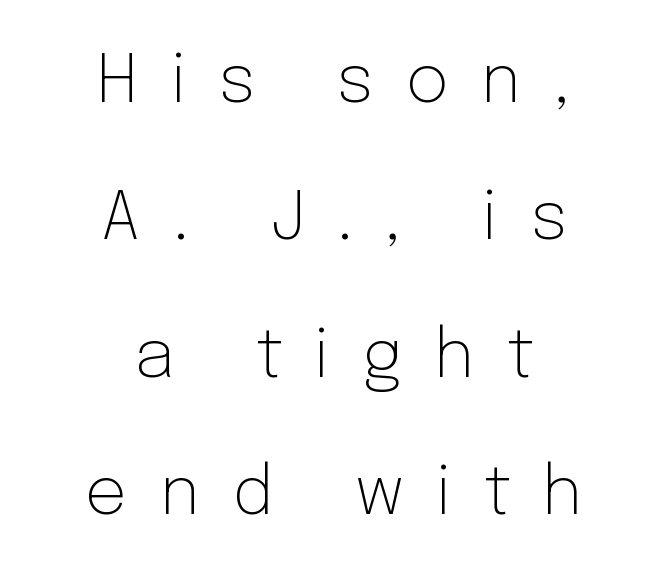
{"serif": "no", "italic": "no", "bold": "no", "weight": "light", "width": "normal", "stroke_contrast": "low", "x_height": "medium", "monospaced": "no", "underline": "no", "align": "center", "line_spacing": "loose", "line_spacing_ratio": 2.05, "letter_spacing": "wide", "letter_spacing_em": 0.48, "glyph_px": 67}
